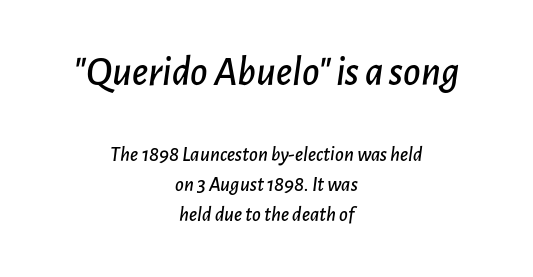
The image shows 42 px text type, italic (leaning right); set centered, normal line spacing (1.42x), normal letter spacing, not underlined; the first (top) block is 2.0x larger; low stroke contrast and a medium x-height.
